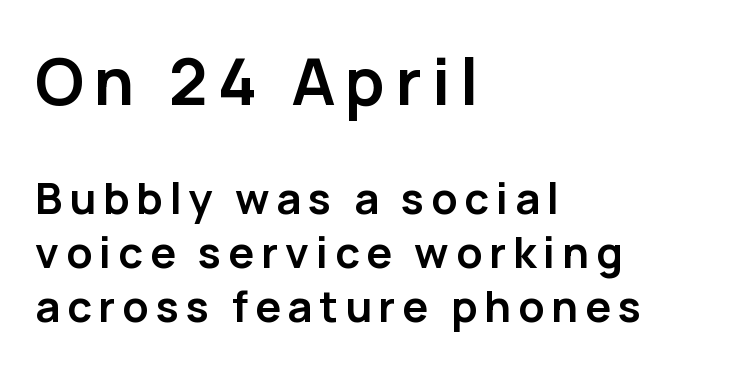
The image shows 65 px semibold sans-serif type, upright; set left-aligned, normal line spacing (1.25x), not underlined; the first (top) block is 1.51x larger; low stroke contrast and a medium x-height.
